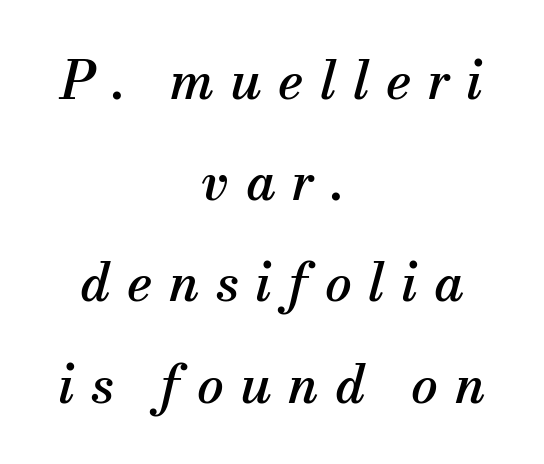
{"serif": "yes", "italic": "yes", "lean": "right", "slant_degrees": 13, "width": "normal", "stroke_contrast": "medium", "x_height": "small", "monospaced": "no", "underline": "no", "align": "center", "line_spacing": "loose", "line_spacing_ratio": 1.91, "letter_spacing": "wide", "letter_spacing_em": 0.31, "glyph_px": 53}
